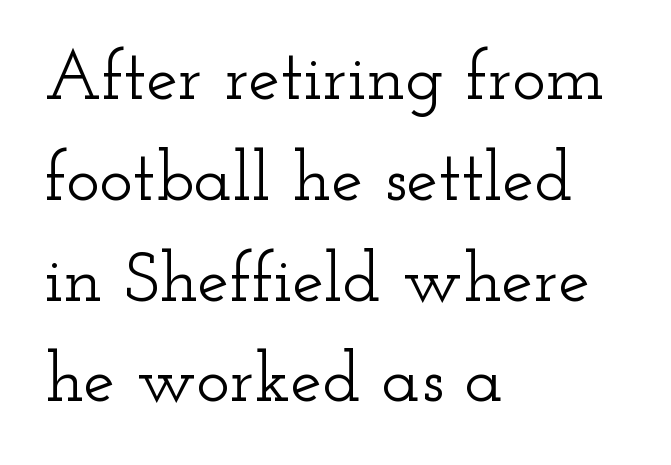
The strip under each line holds only bare page. A student would call this left alignment; a typographer would say flush left, rag right. A roman cut, with each character standing at attention. The rows are spaced the way most documents space them. Is this a sans? No — the strokes have serifs. These lines are rendered in a variable-pitch font.
